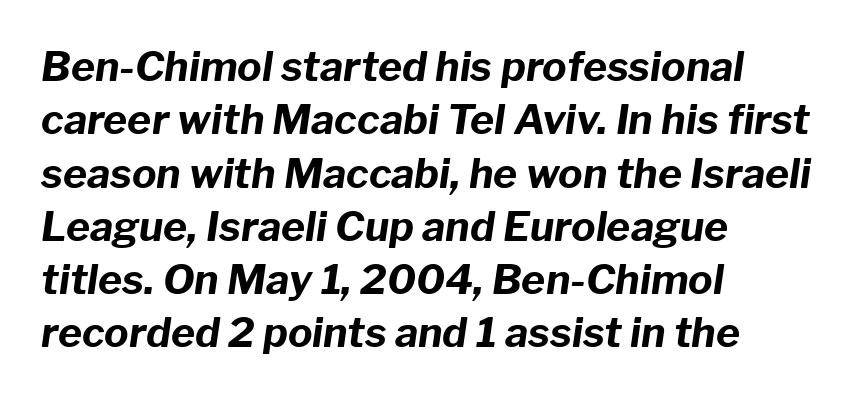
Q: Is the text bold? A: Yes.
Q: Is the text italic (slanted)? A: Yes, it leans right by about 8 degrees.
Q: Is the text underlined? A: No.
Q: How is the paragraph aligned? A: Left-aligned.
Q: Is the spacing between letters normal or unusually wide? A: Normal.
Q: Is the spacing between lines tight, normal or loose? A: Normal.
Q: Width (condensed, normal, or wide)? A: Normal.
Q: Stroke contrast? A: Low.
Q: x-height? A: Medium.
Q: Monospaced? A: No.
